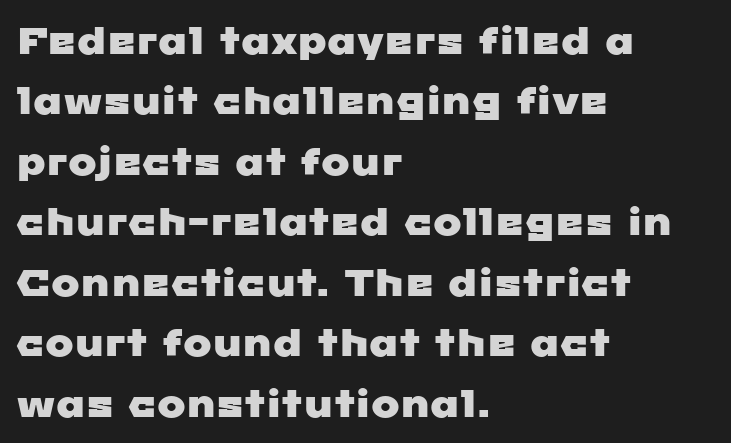
{"serif": "no", "width": "wide", "stroke_contrast": "low", "x_height": "medium", "monospaced": "no", "underline": "no", "align": "left", "line_spacing": "normal", "line_spacing_ratio": 1.59, "letter_spacing": "normal", "letter_spacing_em": 0.0, "glyph_px": 38}
